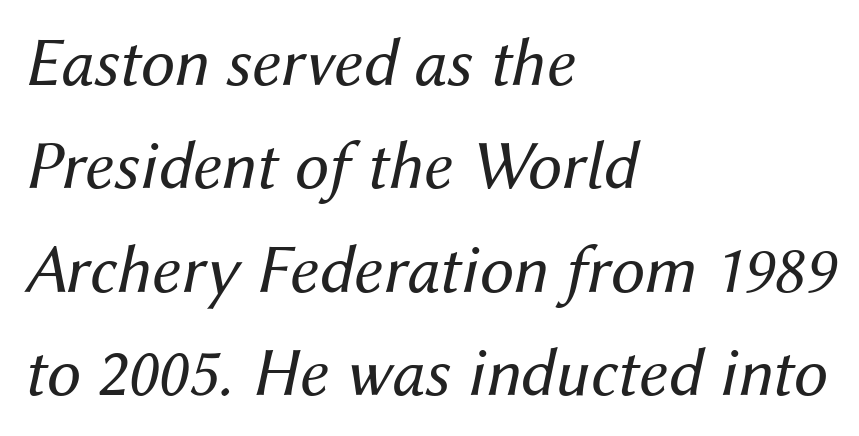
The image shows 69 px regular-weight type, italic (leaning right); set left-aligned, normal line spacing (1.5x), normal letter spacing, not underlined; medium stroke contrast and a medium x-height.
